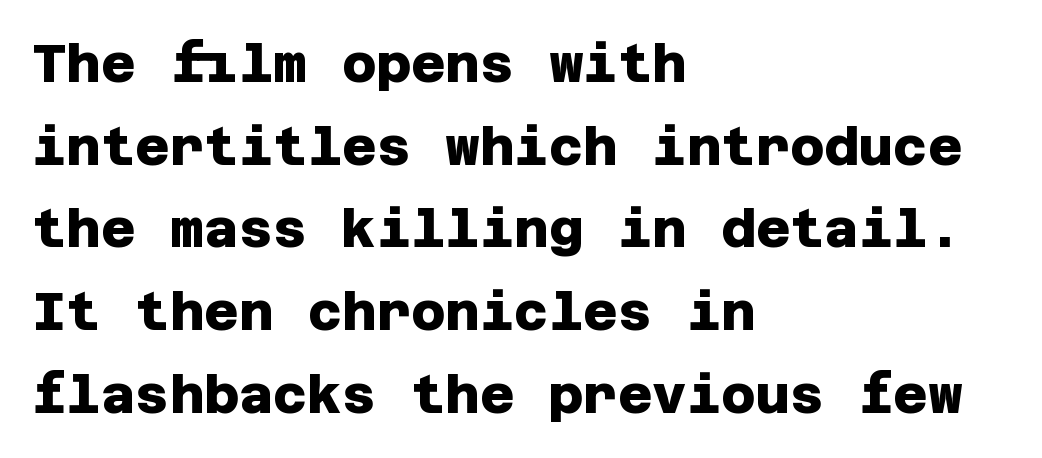
{"serif": "no", "bold": "yes", "weight": "heavy", "width": "normal", "stroke_contrast": "low", "x_height": "large", "underline": "no", "align": "left", "line_spacing": "normal", "line_spacing_ratio": 1.56, "letter_spacing": "normal", "letter_spacing_em": 0.0, "glyph_px": 53}
